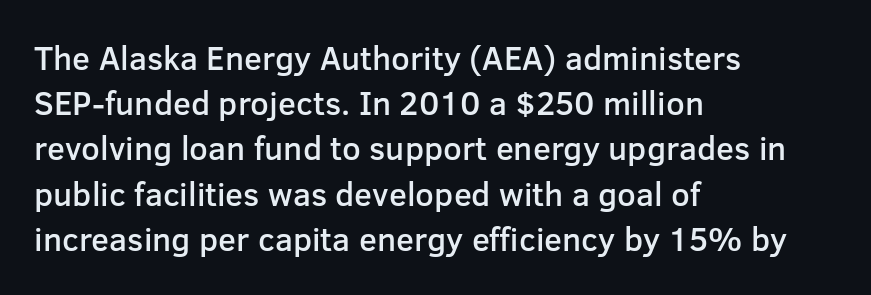
Do the characters align in a grid? No, the font is proportional. The setting favours the left margin, as ordinary paragraphs usually do. Nobody touched the tracking dial on this one. The rendering shows plain stroke endings on the letterforms — a sans-serif design. Every character sits straight up, as roman type does.
